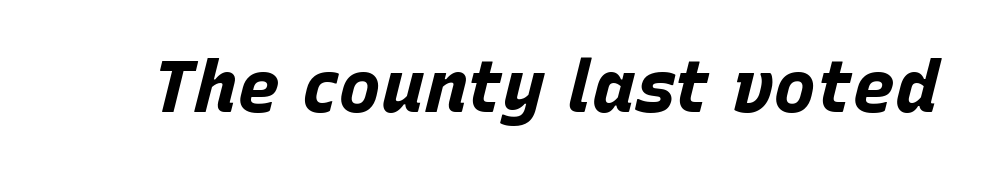
The image shows 72 px bold type, italic (leaning right); set normal letter spacing, not underlined; low stroke contrast and a large x-height.
